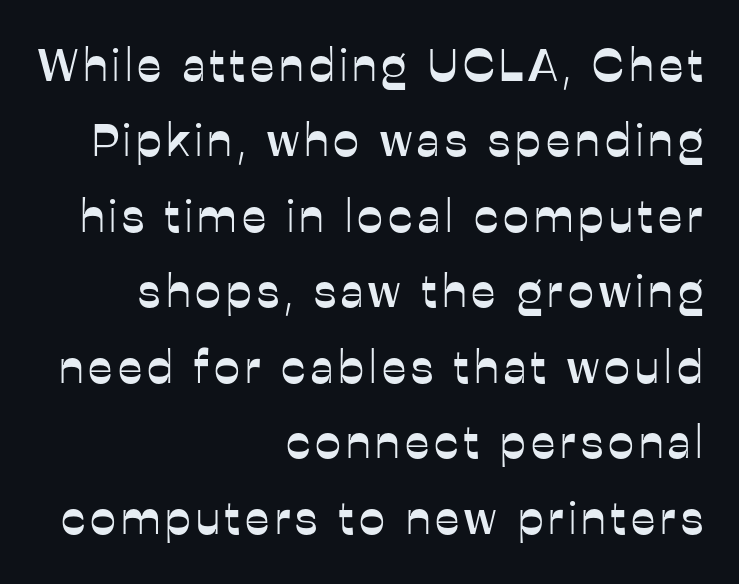
Q: Is the text italic (slanted)? A: No, it is upright.
Q: Is the typeface a serif or a sans-serif typeface? A: Sans-serif.
Q: Is the text underlined? A: No.
Q: How is the paragraph aligned? A: Right-aligned.
Q: Is the spacing between lines tight, normal or loose? A: Normal.
Q: Width (condensed, normal, or wide)? A: Normal.
Q: Stroke contrast? A: Low.
Q: x-height? A: Medium.
Q: Monospaced? A: No.
